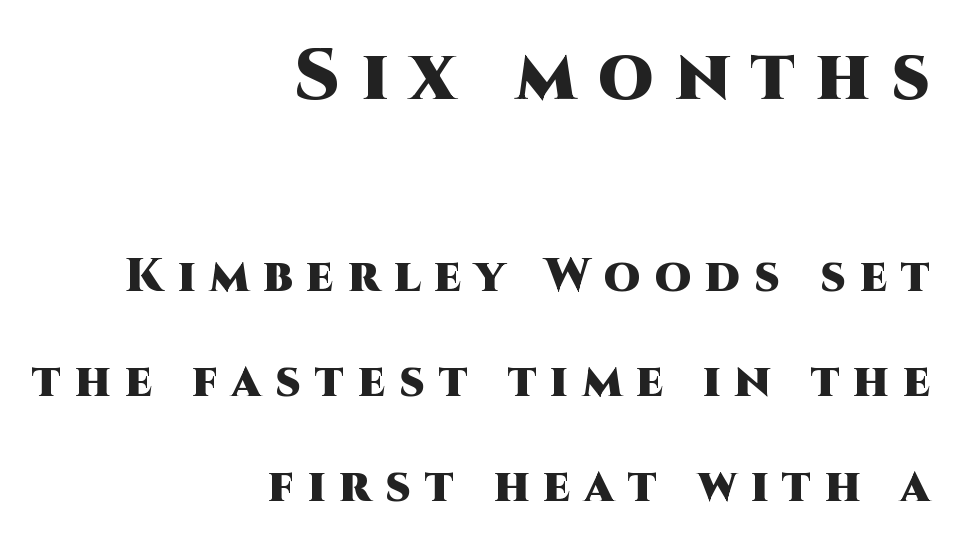
The string is rendered with underlining switched off. On the weight axis this lands at bold, roughly 700. The passage is arranged like a letterhead date or caption credit — flush right. The designer went with a sans here, leaving each stem footless. You get the large type first, then a drop to smaller type.
